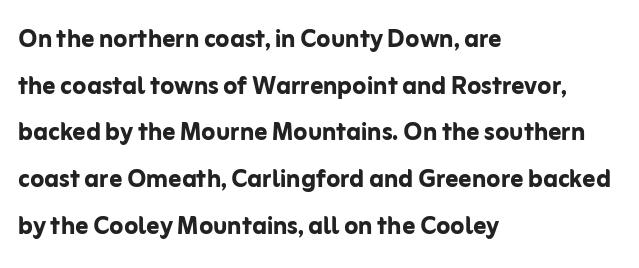
A typesetter would call this proportional, since set widths differ per character. The text was rendered using a sans face with plain stroke endings. Each line starts at the same left margin while the right side varies. The leading is moderate, giving the passage an even texture.
